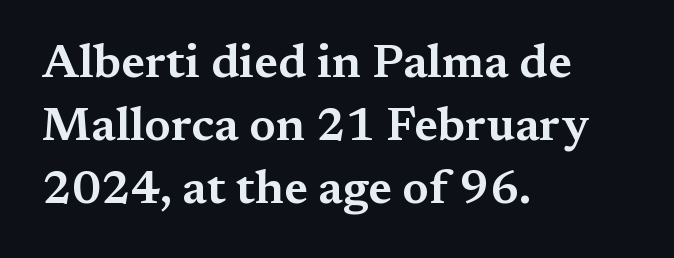
Varying glyph widths throughout — classic text-font behaviour. When letters stand straight like this, we call the style roman or upright. One-word summary of the alignment: left. Interline gaps are of average width in this sample. Tracking here is standard; glyphs follow each other at the usual distance. Serif or sans? Serif — the stroke terminals have little feet.
